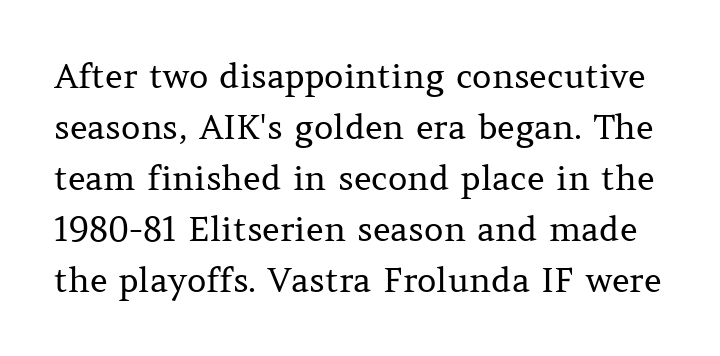
Stems and bowls with no extra thickness — not bold. What stands out about the letter spacing? Nothing — it is the standard amount. Look at the bottom of the vertical strokes: they flare into serifs here. Italic: no, the glyphs are upright roman. Spacing verdict: proportional, widths tailored to each character.
